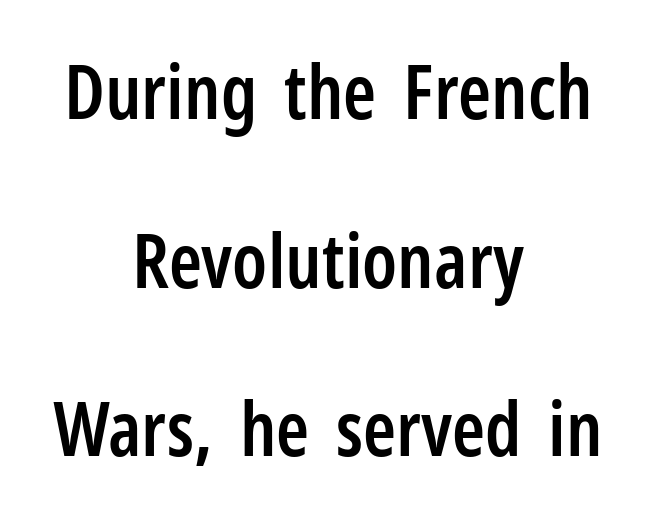
Is there much room between lines? Yes — plenty of vertical air separates them. A typesetter would mark this as roman, not italic. These lines keep a tight, regular rhythm from letter to letter. Weight: semibold (demi).
